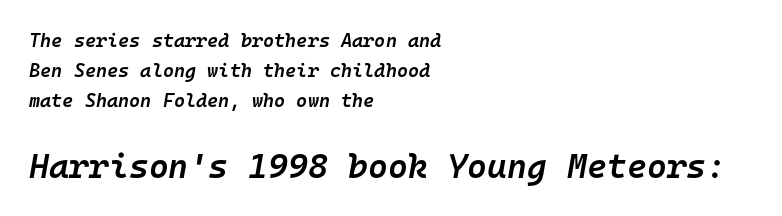
Q: Is the text bold? A: Semi-bold.
Q: Is the text italic (slanted)? A: Yes, it leans right by about 10 degrees.
Q: Is the text underlined? A: No.
Q: How is the paragraph aligned? A: Left-aligned.
Q: Is the spacing between letters normal or unusually wide? A: Normal.
Q: Is the spacing between lines tight, normal or loose? A: Normal.
Q: Which block of text is set in a larger size, the first (top) or the second (bottom)? A: The second (bottom) one.
Q: Width (condensed, normal, or wide)? A: Normal.
Q: Stroke contrast? A: Low.
Q: x-height? A: Medium.
Q: Monospaced? A: Yes.
